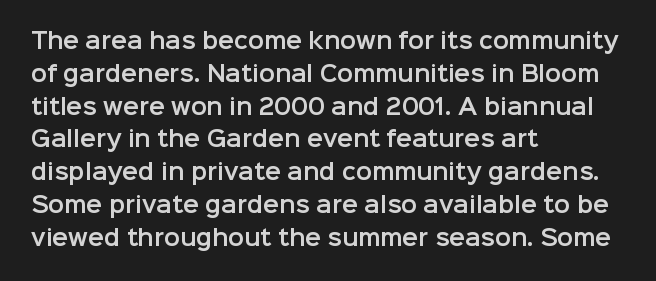
Whoever set this chose a conventional vertical rhythm. Quick note: not italic, upright. Only glyphs here, with clear space below each row. The horizontal fit of the characters is conventional and even. Notice how the passage keeps a crisp vertical edge on the left only.
